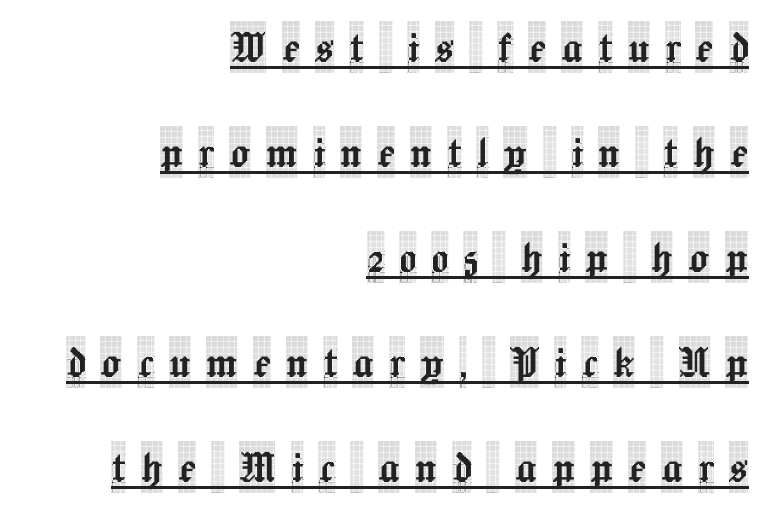
The image shows 52 px condensed serif type, upright; set right-aligned, loose line spacing (2.02x), unusually wide letter spacing (+0.29 em), underlined; a large x-height.
